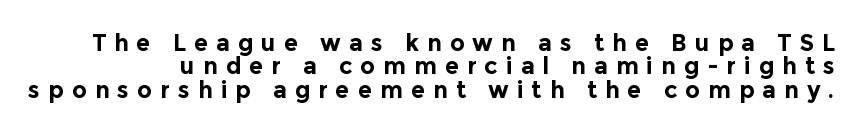
Q: Is the text bold? A: Yes.
Q: Is the text italic (slanted)? A: No, it is upright.
Q: Is the text underlined? A: No.
Q: Is the spacing between letters normal or unusually wide? A: Unusually wide.
Q: Is the spacing between lines tight, normal or loose? A: Tight.
